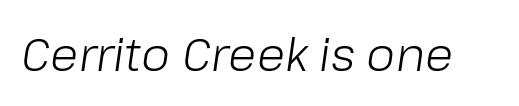
Summary of weight: not heavy and not bold. Looks like regular typesetting: each glyph gets only the width it needs. Characters are canted at an angle relative to the baseline's perpendicular. Check under the words: just untouched page. The type is set solid horizontally, with unmodified tracking.
